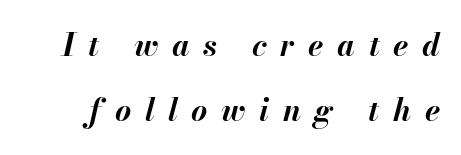
The image shows 31 px bold type, italic (leaning right); set loose line spacing (2.09x), unusually wide letter spacing (+0.44 em), not underlined; medium stroke contrast and a small x-height.
